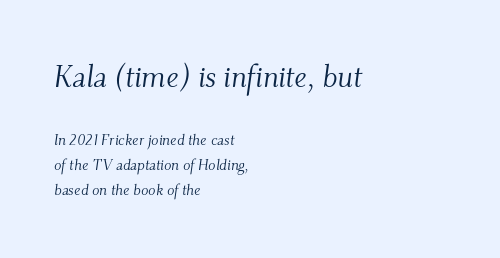
{"serif": "yes", "italic": "yes", "lean": "right", "slant_degrees": 9, "bold": "no", "weight": "light", "width": "normal", "stroke_contrast": "medium", "x_height": "small", "monospaced": "no", "underline": "no", "align": "left", "line_spacing": "normal", "line_spacing_ratio": 1.67, "letter_spacing": "normal", "letter_spacing_em": 0.0, "larger_block": "first", "size_ratio": 2.0, "glyph_px": 30}
